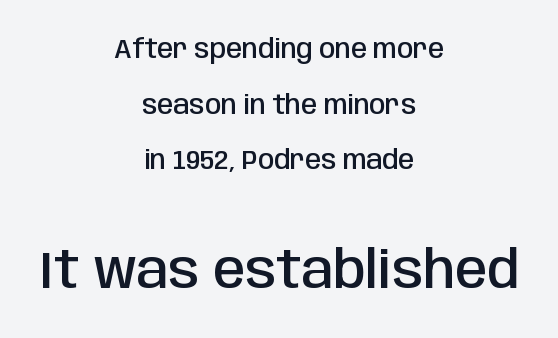
Teacher's note: observe the equal gaps on both sides — that is centered alignment. Does extra space separate the letters? No, they use regular spacing. Caption: upper text group reduced, lower text group enlarged. Posture: upright roman.
